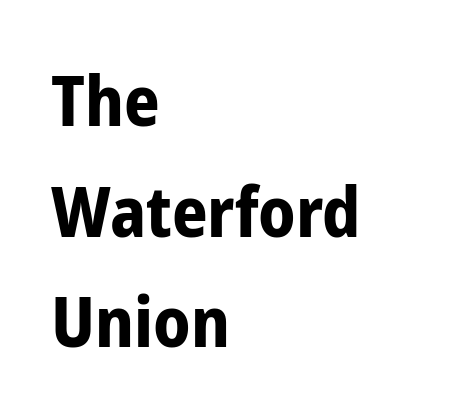
Q: Is the text bold? A: Yes.
Q: Is the text italic (slanted)? A: No, it is upright.
Q: Is the typeface a serif or a sans-serif typeface? A: Sans-serif.
Q: Is the text underlined? A: No.
Q: How is the paragraph aligned? A: Left-aligned.
Q: Is the spacing between letters normal or unusually wide? A: Normal.
Q: Is the spacing between lines tight, normal or loose? A: Normal.
Q: Width (condensed, normal, or wide)? A: Condensed.
Q: Stroke contrast? A: Low.
Q: x-height? A: Medium.
Q: Monospaced? A: No.
